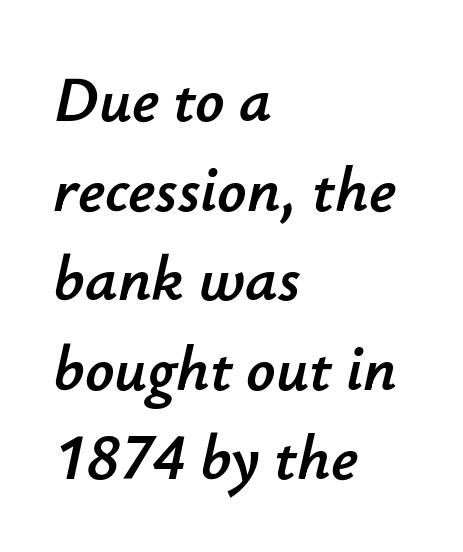
Q: Is the text italic (slanted)? A: Yes, it leans right by about 12 degrees.
Q: Is the text underlined? A: No.
Q: How is the paragraph aligned? A: Left-aligned.
Q: Is the spacing between letters normal or unusually wide? A: Normal.
Q: Is the spacing between lines tight, normal or loose? A: Normal.
Q: Width (condensed, normal, or wide)? A: Normal.
Q: Stroke contrast? A: Low.
Q: x-height? A: Small.
Q: Monospaced? A: No.
